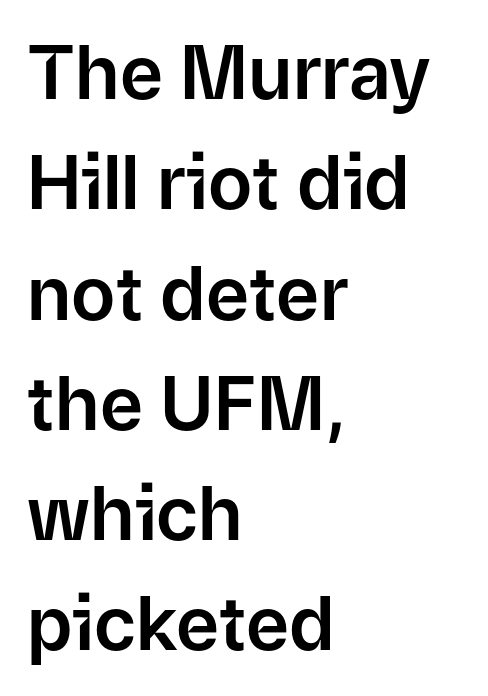
The image shows 74 px sans-serif type, upright; set left-aligned, normal line spacing (1.49x), normal letter spacing, not underlined; low stroke contrast and a medium x-height.
